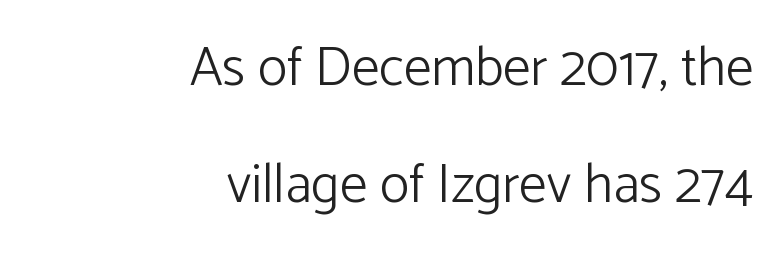
Q: Is the text bold? A: No.
Q: Is the text italic (slanted)? A: No, it is upright.
Q: Is the typeface a serif or a sans-serif typeface? A: Sans-serif.
Q: Is the text underlined? A: No.
Q: How is the paragraph aligned? A: Right-aligned.
Q: Is the spacing between letters normal or unusually wide? A: Normal.
Q: Is the spacing between lines tight, normal or loose? A: Loose.
Q: Width (condensed, normal, or wide)? A: Normal.
Q: Stroke contrast? A: Low.
Q: x-height? A: Medium.
Q: Monospaced? A: No.
